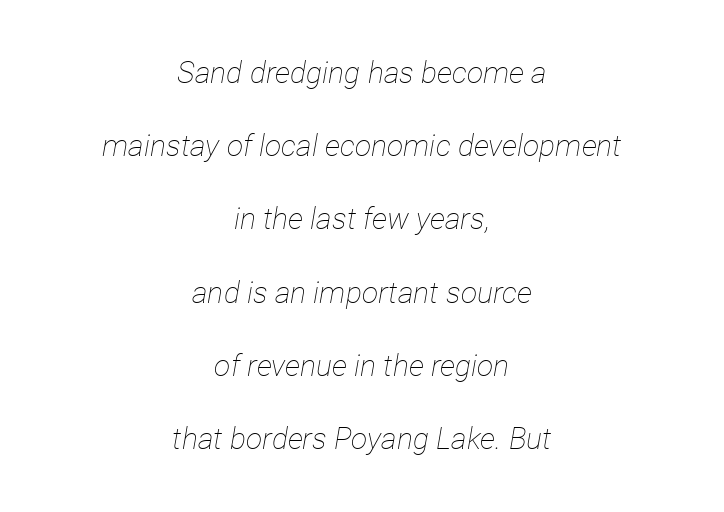
{"italic": "yes", "lean": "right", "slant_degrees": 12, "bold": "no", "weight": "thin", "width": "condensed", "stroke_contrast": "low", "x_height": "medium", "monospaced": "no", "underline": "no", "align": "center", "line_spacing": "loose", "line_spacing_ratio": 2.44, "letter_spacing": "normal", "letter_spacing_em": 0.0, "glyph_px": 30}
